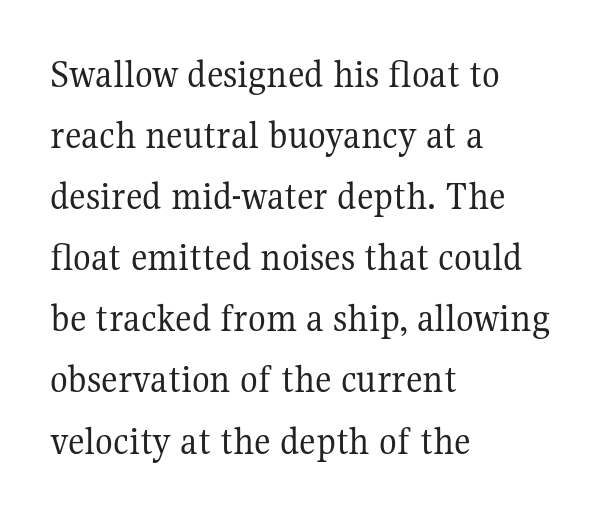
Q: Is the text bold? A: No.
Q: Is the text italic (slanted)? A: No, it is upright.
Q: Is the typeface a serif or a sans-serif typeface? A: Serif.
Q: Is the text underlined? A: No.
Q: How is the paragraph aligned? A: Left-aligned.
Q: Is the spacing between letters normal or unusually wide? A: Normal.
Q: Is the spacing between lines tight, normal or loose? A: Normal.
Q: Width (condensed, normal, or wide)? A: Normal.
Q: Stroke contrast? A: Medium.
Q: x-height? A: Medium.
Q: Monospaced? A: No.
